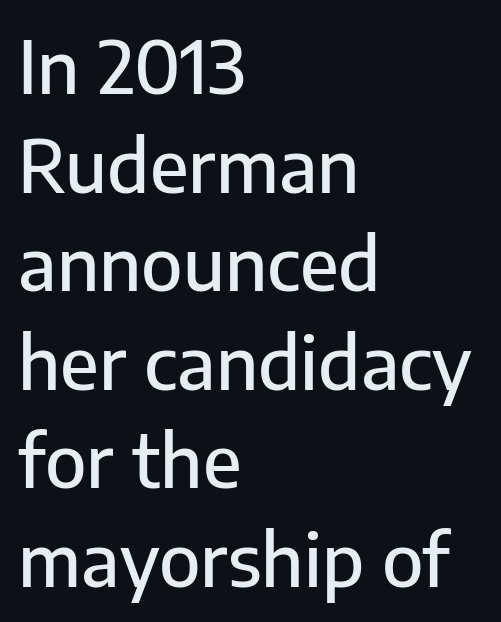
{"serif": "no", "italic": "no", "width": "normal", "stroke_contrast": "low", "x_height": "medium", "monospaced": "no", "underline": "no", "align": "left", "line_spacing": "normal", "line_spacing_ratio": 1.35, "letter_spacing": "normal", "letter_spacing_em": 0.0, "glyph_px": 73}
